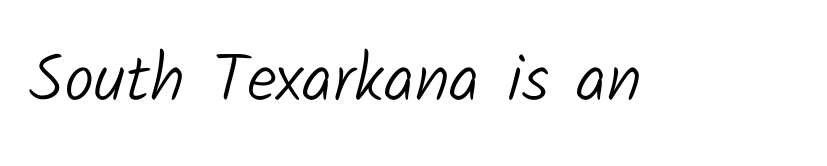
Bare-footed words on every line. Character widths vary here, with narrow letters taking less room than wide ones. Honestly, the letter spacing is just normal — you wouldn't notice it. Weight: in the light-to-regular range.
